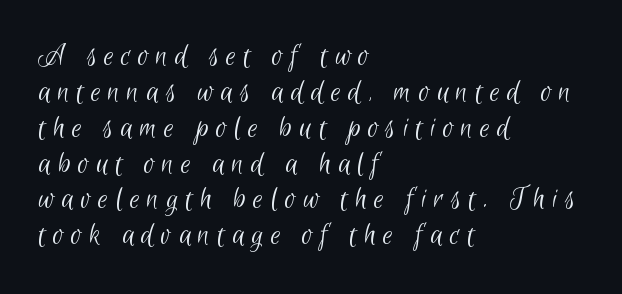
No extra ink here — the face is not bold. You could only call the tracking loose — the letters float apart. Leading is clearly below the norm, producing a dense column. The lines are quadded left.
